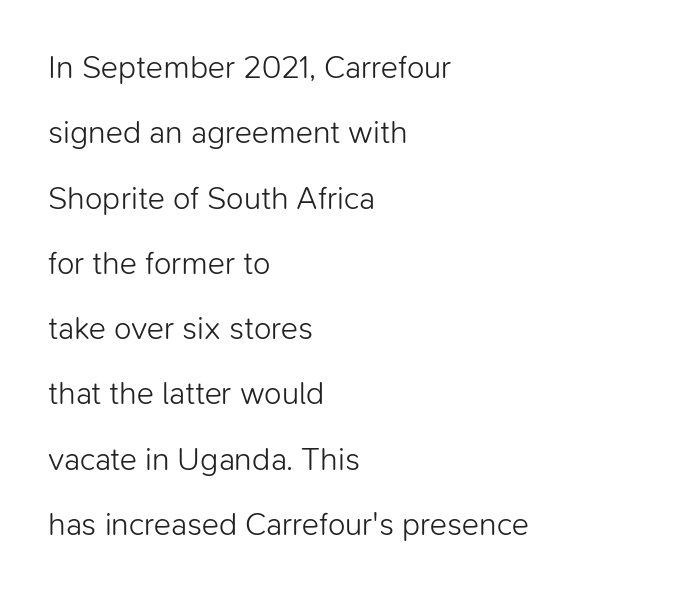
{"serif": "no", "italic": "no", "bold": "no", "weight": "light", "width": "normal", "stroke_contrast": "low", "x_height": "medium", "monospaced": "no", "underline": "no", "align": "left", "line_spacing": "loose", "line_spacing_ratio": 2.04, "letter_spacing": "normal", "letter_spacing_em": 0.0, "glyph_px": 32}
